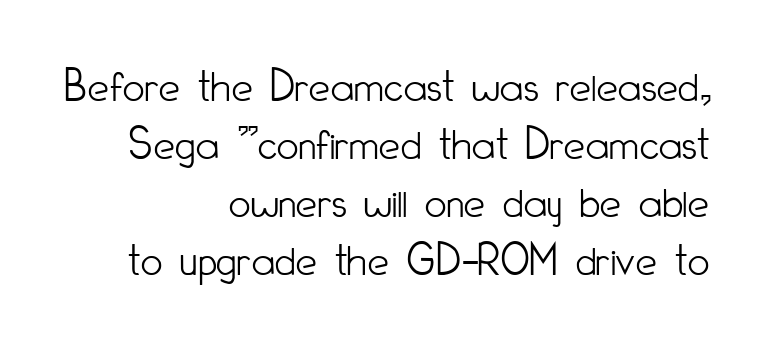
The image shows 48 px light, condensed sans-serif type, upright; set right-aligned, line spacing 1.21x, normal letter spacing, not underlined; low stroke contrast and a small x-height.
